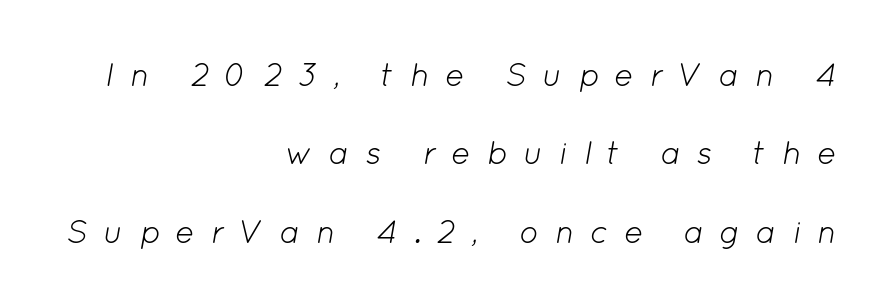
The image shows 32 px light type, italic (leaning right); set right-aligned, loose line spacing (2.45x), unusually wide letter spacing (+0.49 em), not underlined; low stroke contrast and a medium x-height.
